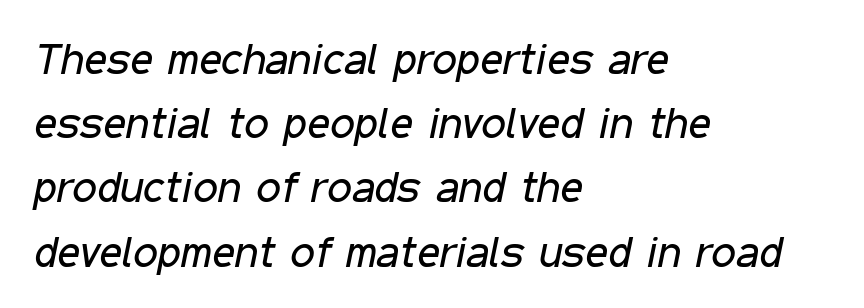
The leading is moderate, giving the passage an even texture. Compared with a centered layout, this one pins lines to the left instead. The axis of the letterforms is tilted away from vertical. This rendering leaves character spacing at its baseline value.
